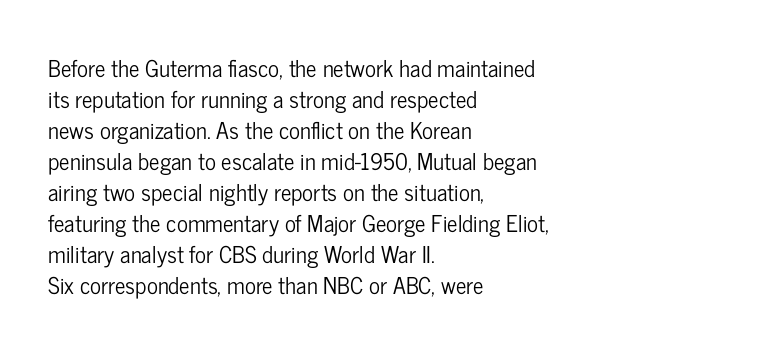
Q: Is the text italic (slanted)? A: No, it is upright.
Q: Is the text underlined? A: No.
Q: How is the paragraph aligned? A: Left-aligned.
Q: Is the spacing between letters normal or unusually wide? A: Normal.
Q: Is the spacing between lines tight, normal or loose? A: Normal.
